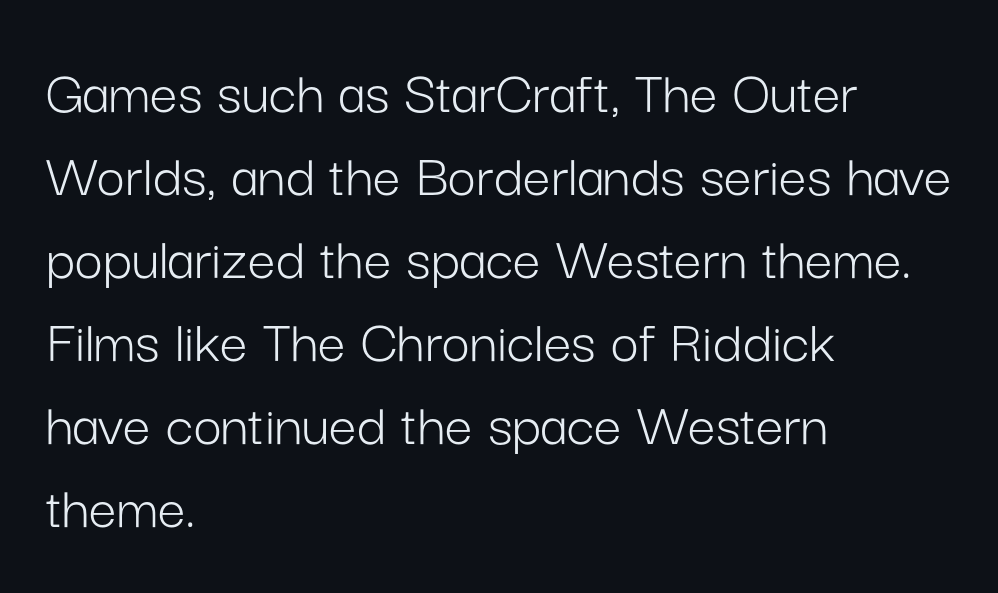
Quick note: not italic, upright. Any mark beneath the type? The region is blank. Stem width sits at or under what a default text font uses. You could not count columns in this text — the font is proportionally spaced. The compositor pushed each line to the left boundary.
